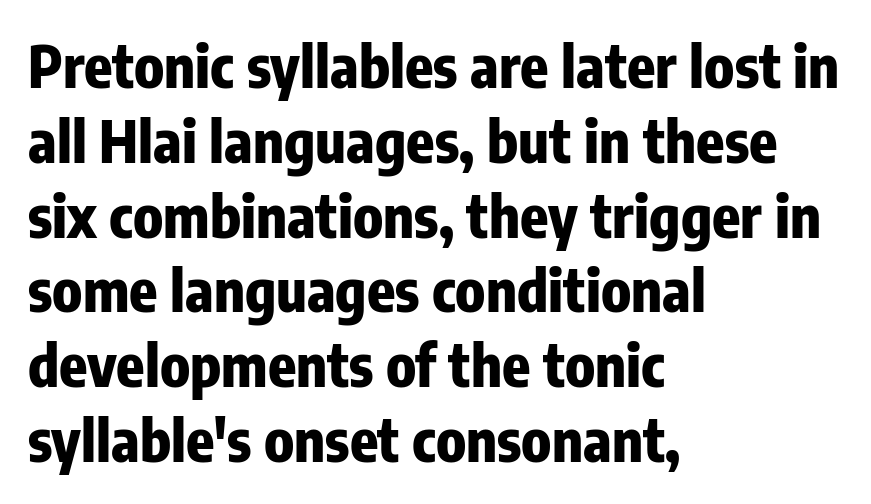
A sans-serif font was chosen for this passage. These lines carry a lot of weight — the face is fully bold. The specimen omits any rule beneath the text block's lines. Here the designer chose a conventional face with non-uniform glyph widths.
